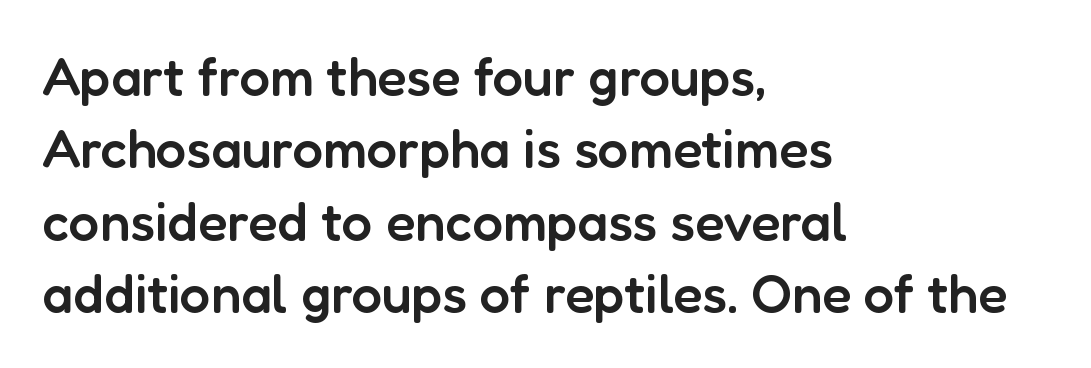
Q: Is the text bold? A: Semi-bold.
Q: Is the text italic (slanted)? A: No, it is upright.
Q: Is the typeface a serif or a sans-serif typeface? A: Sans-serif.
Q: Is the text underlined? A: No.
Q: How is the paragraph aligned? A: Left-aligned.
Q: Is the spacing between letters normal or unusually wide? A: Normal.
Q: Is the spacing between lines tight, normal or loose? A: Normal.
Q: Width (condensed, normal, or wide)? A: Normal.
Q: Stroke contrast? A: Low.
Q: x-height? A: Medium.
Q: Monospaced? A: No.
